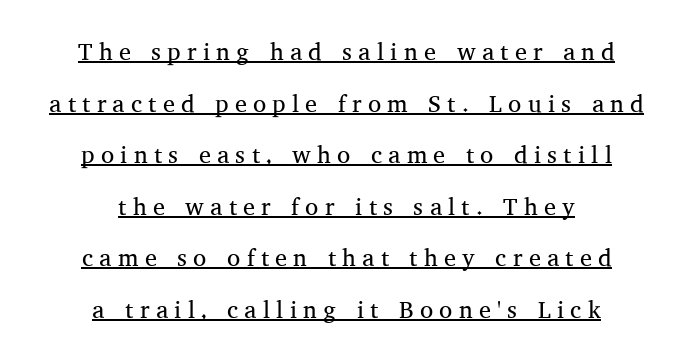
This sample uses an upright cut, with every glyph sitting square on the baseline. Quick note: underline on. The space between consecutive lines is lavish. No letter is thick-stroked: the sample isn't bold. Compared with a flush-left layout, this one balances lines on the center instead.
